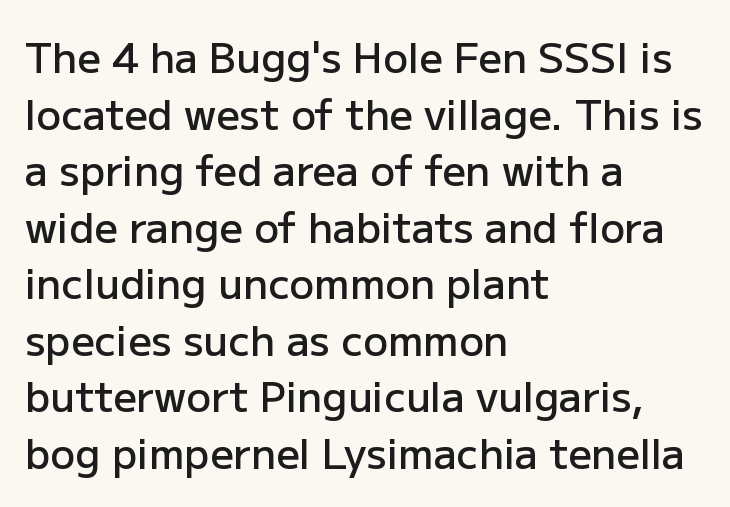
The image shows 41 px semibold sans-serif type, upright; set left-aligned, normal line spacing (1.38x), normal letter spacing, not underlined; low stroke contrast and a medium x-height.
